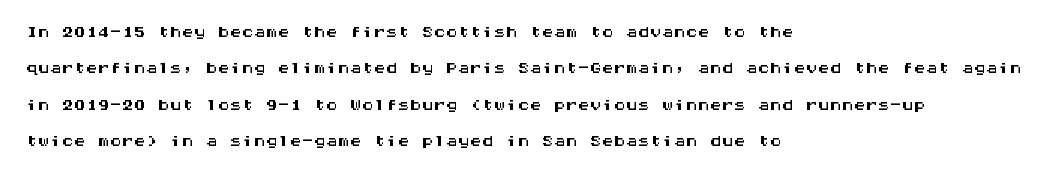
A normal amount of white space separates one row of letters from the next. Is there any slant? The stems are plumb. Nobody touched the tracking dial on this one. Quick note: underline off.
